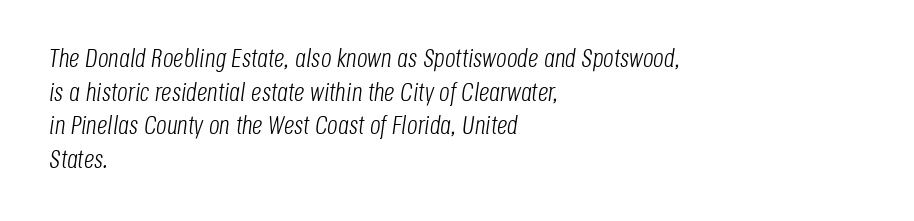
The image shows 26 px text type, italic (leaning right); set left-aligned, normal line spacing (1.29x), normal letter spacing, not underlined.
